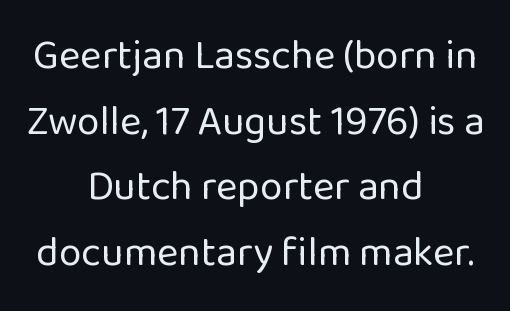
{"serif": "no", "italic": "no", "bold": "no", "weight": "regular", "width": "normal", "stroke_contrast": "low", "x_height": "medium", "monospaced": "no", "underline": "no", "align": "center", "line_spacing": "normal", "line_spacing_ratio": 1.6, "letter_spacing": "normal", "letter_spacing_em": 0.0, "glyph_px": 41}
